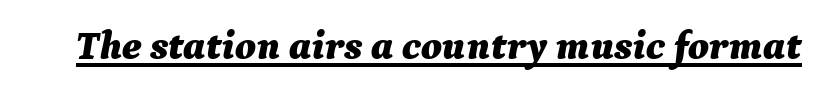
The specimen reads as italic at a glance. Set as a true bold cut, around the 700 mark. Tracking here is standard; glyphs follow each other at the usual distance. Is this a fixed-width face? No — the glyphs have proportional, varying widths. Underlining? Definitely there.
